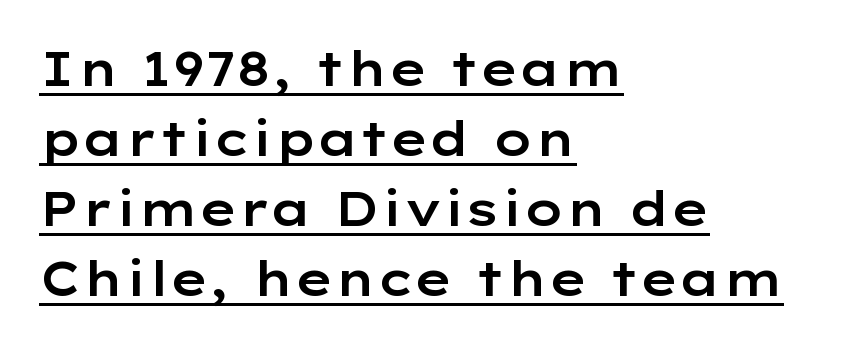
{"serif": "no", "italic": "no", "width": "wide", "stroke_contrast": "low", "x_height": "medium", "monospaced": "no", "underline": "yes", "align": "left", "line_spacing": "normal", "line_spacing_ratio": 1.49, "letter_spacing": "normal", "letter_spacing_em": 0.0, "glyph_px": 47}
